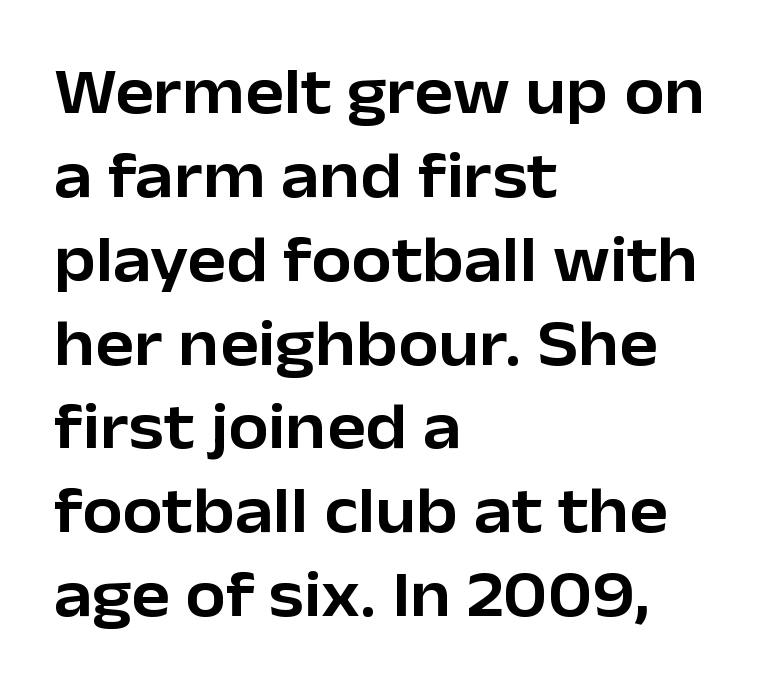
Q: Is the text italic (slanted)? A: No, it is upright.
Q: Is the typeface a serif or a sans-serif typeface? A: Sans-serif.
Q: Is the text underlined? A: No.
Q: How is the paragraph aligned? A: Left-aligned.
Q: Is the spacing between letters normal or unusually wide? A: Normal.
Q: Is the spacing between lines tight, normal or loose? A: Normal.
Q: Width (condensed, normal, or wide)? A: Normal.
Q: Stroke contrast? A: Low.
Q: x-height? A: Medium.
Q: Monospaced? A: No.
